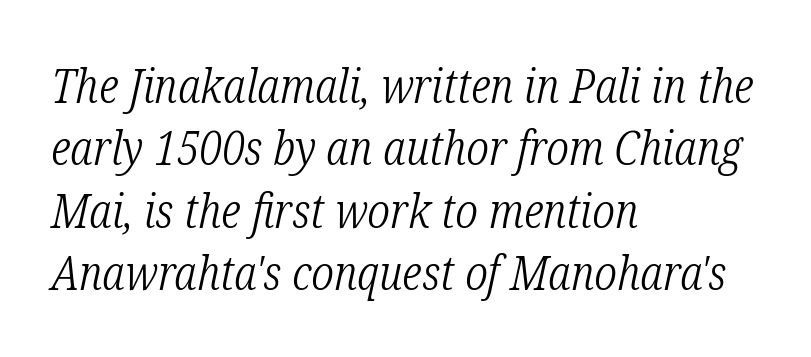
Q: Is the text bold? A: No.
Q: Is the text italic (slanted)? A: Yes, it leans right by about 12 degrees.
Q: Is the typeface a serif or a sans-serif typeface? A: Serif.
Q: Is the text underlined? A: No.
Q: How is the paragraph aligned? A: Left-aligned.
Q: Is the spacing between letters normal or unusually wide? A: Normal.
Q: Is the spacing between lines tight, normal or loose? A: Normal.
Q: Width (condensed, normal, or wide)? A: Condensed.
Q: Stroke contrast? A: Low.
Q: x-height? A: Medium.
Q: Monospaced? A: No.
